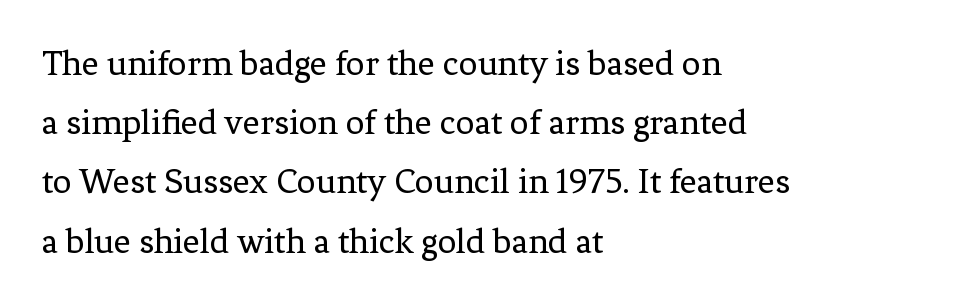
Q: Is the text bold? A: No.
Q: Is the text italic (slanted)? A: No, it is upright.
Q: Is the typeface a serif or a sans-serif typeface? A: Serif.
Q: Is the text underlined? A: No.
Q: How is the paragraph aligned? A: Left-aligned.
Q: Is the spacing between letters normal or unusually wide? A: Normal.
Q: Is the spacing between lines tight, normal or loose? A: Normal.
Q: Width (condensed, normal, or wide)? A: Normal.
Q: Stroke contrast? A: Low.
Q: x-height? A: Medium.
Q: Monospaced? A: No.
